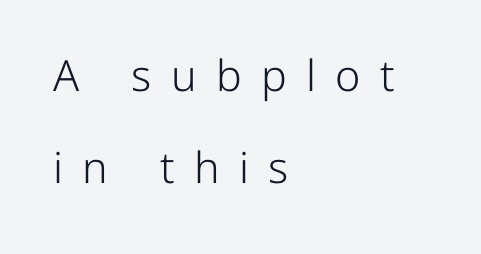
{"serif": "no", "italic": "no", "bold": "no", "weight": "light", "width": "normal", "stroke_contrast": "low", "x_height": "medium", "monospaced": "no", "underline": "no", "align": "left", "line_spacing": "loose", "line_spacing_ratio": 2.15, "letter_spacing": "wide", "letter_spacing_em": 0.45, "glyph_px": 43}
